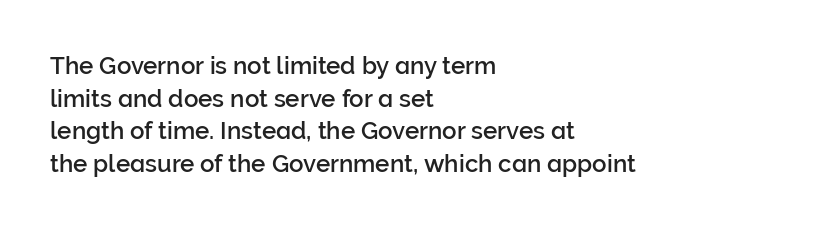
Q: Is the text italic (slanted)? A: No, it is upright.
Q: Is the text underlined? A: No.
Q: How is the paragraph aligned? A: Left-aligned.
Q: Is the spacing between letters normal or unusually wide? A: Normal.
Q: Is the spacing between lines tight, normal or loose? A: Normal.
